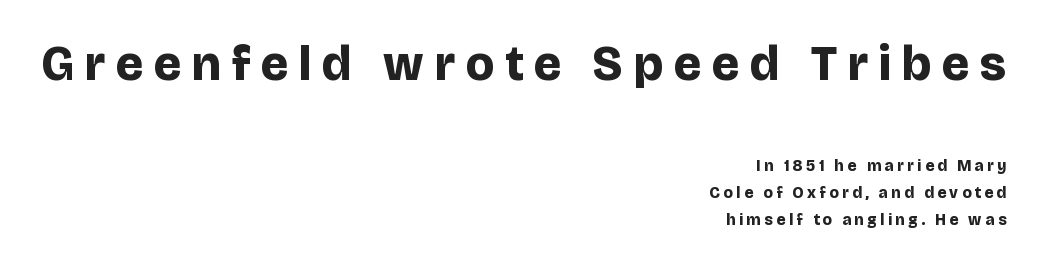
Q: Is the text bold? A: Yes.
Q: Is the text italic (slanted)? A: No, it is upright.
Q: Is the typeface a serif or a sans-serif typeface? A: Sans-serif.
Q: Is the text underlined? A: No.
Q: How is the paragraph aligned? A: Right-aligned.
Q: Is the spacing between letters normal or unusually wide? A: Unusually wide.
Q: Is the spacing between lines tight, normal or loose? A: Normal.
Q: Which block of text is set in a larger size, the first (top) or the second (bottom)? A: The first (top) one.
Q: Width (condensed, normal, or wide)? A: Normal.
Q: Stroke contrast? A: Low.
Q: x-height? A: Large.
Q: Monospaced? A: No.
